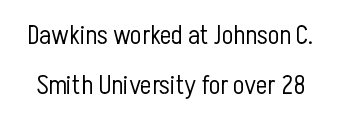
{"italic": "no", "bold": "no", "underline": "no", "line_spacing_ratio": 1.84, "letter_spacing": "normal", "letter_spacing_em": 0.0, "glyph_px": 27}
